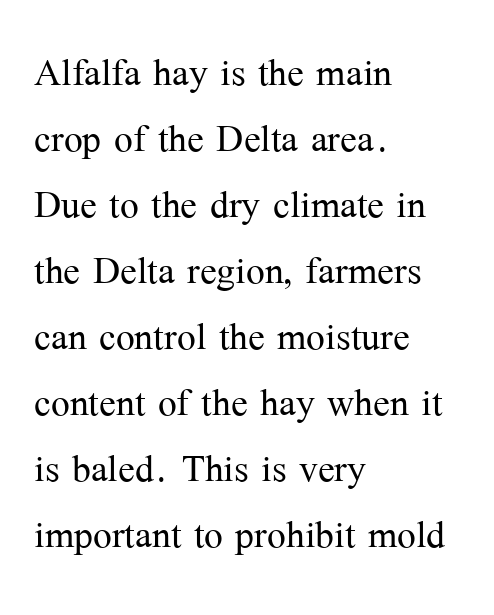
Q: Is the text bold? A: No.
Q: Is the text italic (slanted)? A: No, it is upright.
Q: Is the typeface a serif or a sans-serif typeface? A: Serif.
Q: Is the text underlined? A: No.
Q: How is the paragraph aligned? A: Left-aligned.
Q: Is the spacing between letters normal or unusually wide? A: Normal.
Q: Is the spacing between lines tight, normal or loose? A: Normal.
Q: Width (condensed, normal, or wide)? A: Normal.
Q: Stroke contrast? A: Medium.
Q: x-height? A: Medium.
Q: Monospaced? A: No.
